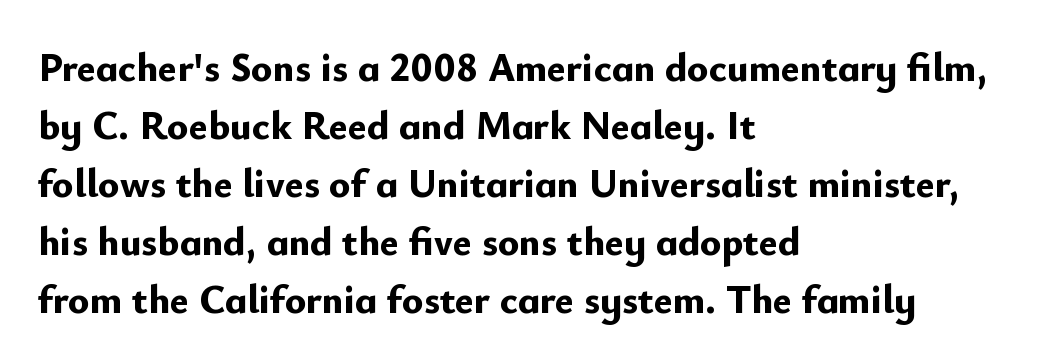
The image shows 40 px bold sans-serif type, upright; set left-aligned, normal line spacing (1.45x), normal letter spacing, not underlined; low stroke contrast and a small x-height.
